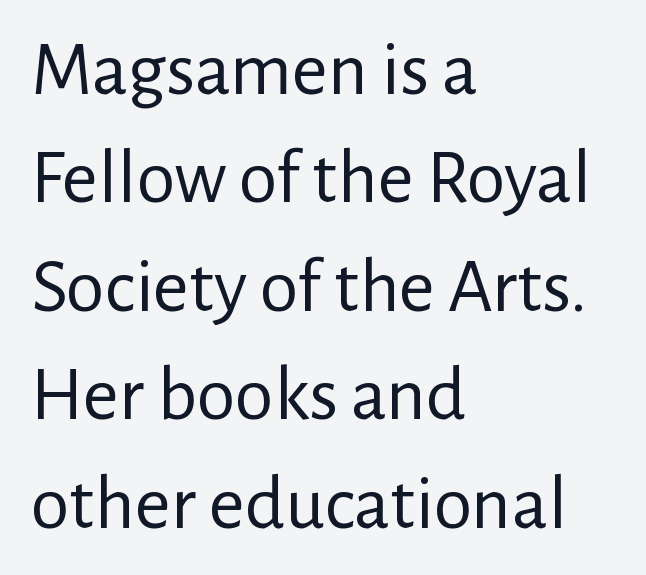
The image shows 78 px regular-weight sans-serif type, upright; set left-aligned, normal line spacing (1.39x), normal letter spacing, not underlined; low stroke contrast and a medium x-height.
